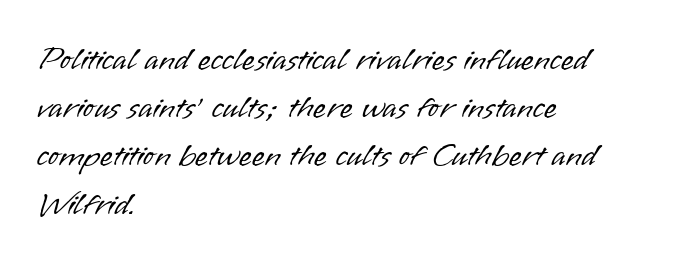
{"serif": "no", "bold": "no", "weight": "light", "width": "normal", "stroke_contrast": "low", "x_height": "small", "monospaced": "no", "underline": "no", "align": "left", "line_spacing": "normal", "line_spacing_ratio": 1.46, "letter_spacing": "normal", "letter_spacing_em": 0.0, "glyph_px": 33}
